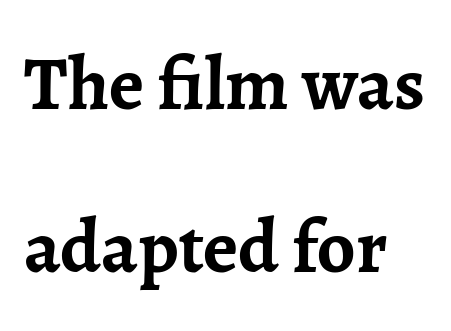
Type without underlining. The rendering keeps characters at their native spacing. Students, this is bold: see how much ink each stroke carries. Ascenders rise straight up at ninety degrees. Here the designer chose a conventional face with non-uniform glyph widths.
